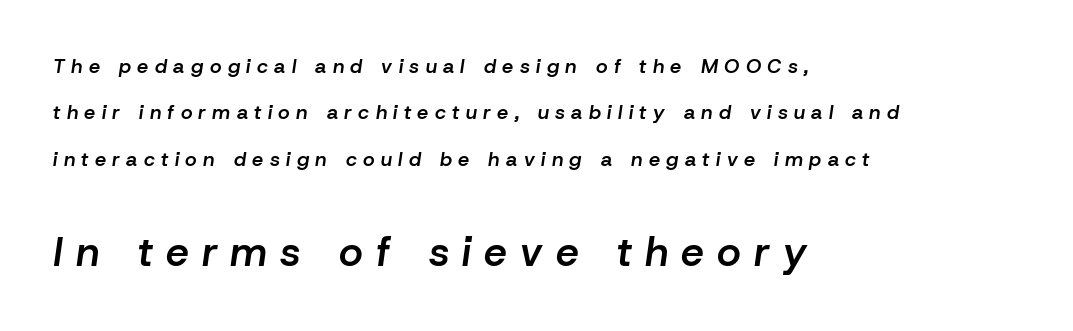
Inter-character spacing is expanded well beyond the font's built-in metrics. The glyphs look as if they've been sheared to an angle. Think of a printed novel: that variable character pitch is what you see here. Summary of weight: moderately heavy, a semibold. Horizontal bands of white between lines are thick stripes.
